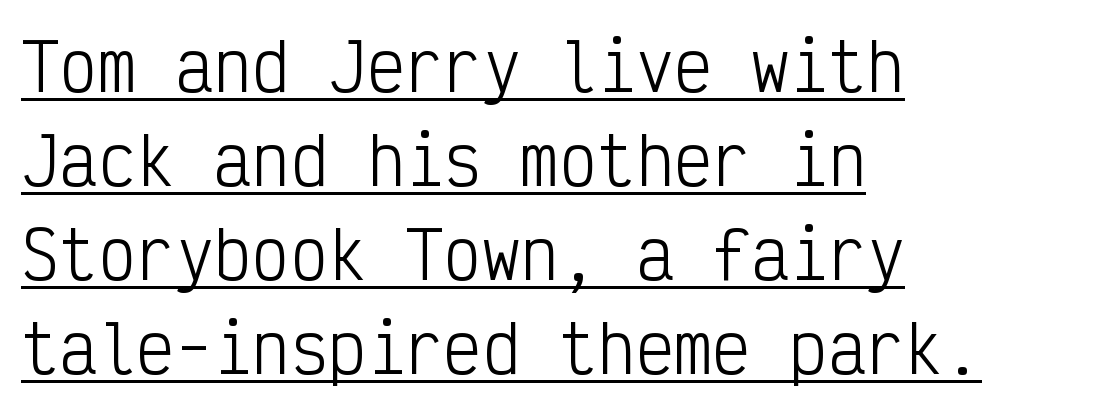
Q: Is the text bold? A: No.
Q: Is the text italic (slanted)? A: No, it is upright.
Q: Is the typeface a serif or a sans-serif typeface? A: Sans-serif.
Q: Is the text underlined? A: Yes.
Q: How is the paragraph aligned? A: Left-aligned.
Q: Is the spacing between letters normal or unusually wide? A: Normal.
Q: Is the spacing between lines tight, normal or loose? A: Normal.
Q: Width (condensed, normal, or wide)? A: Condensed.
Q: Stroke contrast? A: Low.
Q: x-height? A: Medium.
Q: Monospaced? A: Yes.
